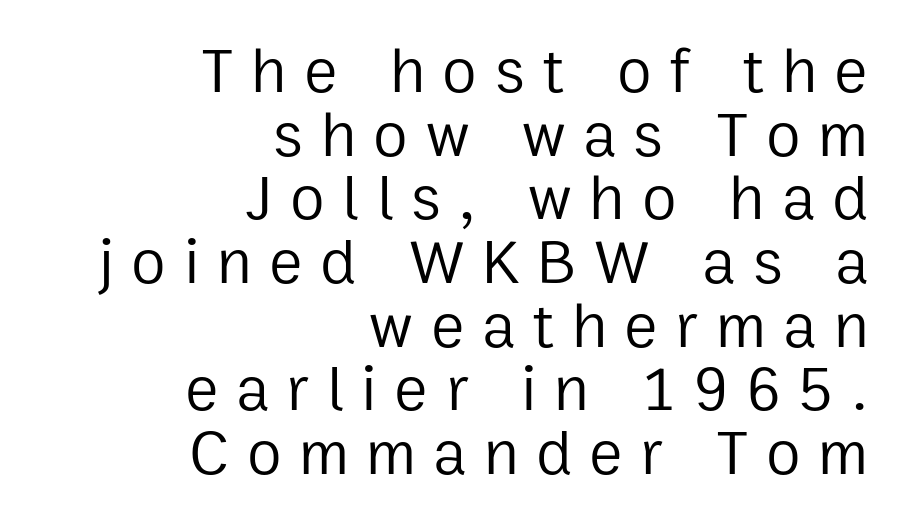
Each stroke keeps to a modest, everyday thickness or less. A typesetter would call this proportional, since set widths differ per character. Unmarked baselines from the first word to the last. Here the glyphs are tracked loosely, breaking word shapes into spaced letters. Upright lettering throughout. If you drew a ruler down the right edge, every line would touch it.
